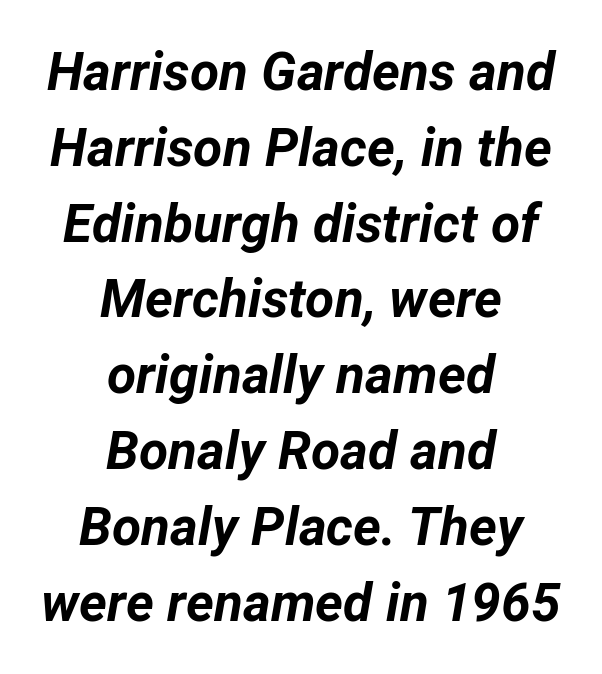
Q: Is the text bold? A: Yes.
Q: Is the text italic (slanted)? A: Yes, it leans right by about 12 degrees.
Q: Is the text underlined? A: No.
Q: How is the paragraph aligned? A: Centered.
Q: Is the spacing between letters normal or unusually wide? A: Normal.
Q: Is the spacing between lines tight, normal or loose? A: Normal.
Q: Width (condensed, normal, or wide)? A: Normal.
Q: Stroke contrast? A: Low.
Q: x-height? A: Medium.
Q: Monospaced? A: No.
